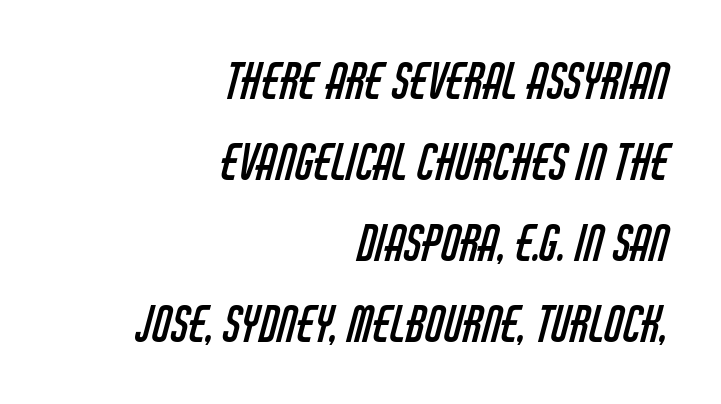
The image shows 48 px regular-weight, condensed sans-serif type; set right-aligned, normal line spacing (1.69x), normal letter spacing, not underlined; low stroke contrast and a large x-height.
